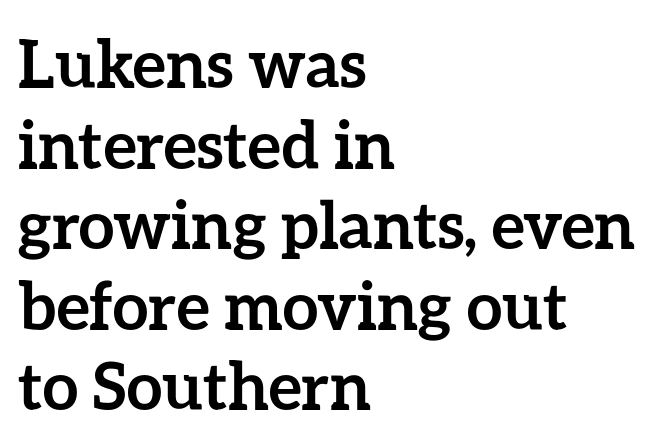
The image shows 65 px semibold type, upright; set left-aligned, line spacing 1.24x, normal letter spacing, not underlined; low stroke contrast and a medium x-height.
